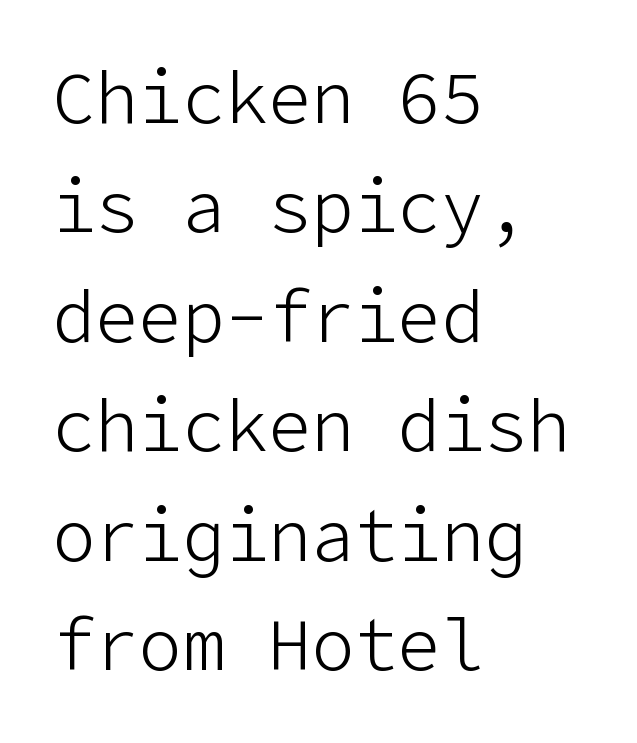
The foot of each line stays bare and open. Standard letterfit; no display-style spreading of the glyphs. Reading down the column, the eye jumps a familiar distance to each next line. The characters display no serif detailing; their extremities are plain. Does the lettering tilt? It doesn't — this is upright.
